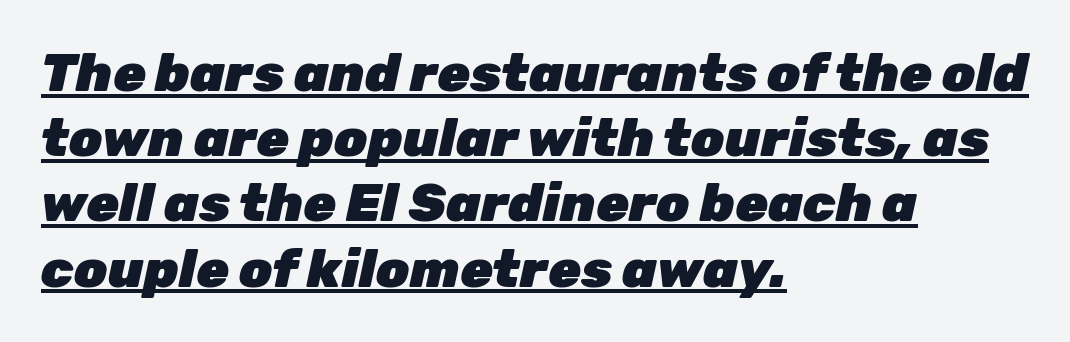
{"italic": "yes", "lean": "right", "slant_degrees": 12, "bold": "yes", "weight": "heavy", "width": "normal", "stroke_contrast": "low", "x_height": "medium", "monospaced": "no", "underline": "yes", "align": "left", "line_spacing_ratio": 1.23, "letter_spacing": "normal", "letter_spacing_em": 0.0, "glyph_px": 53}
